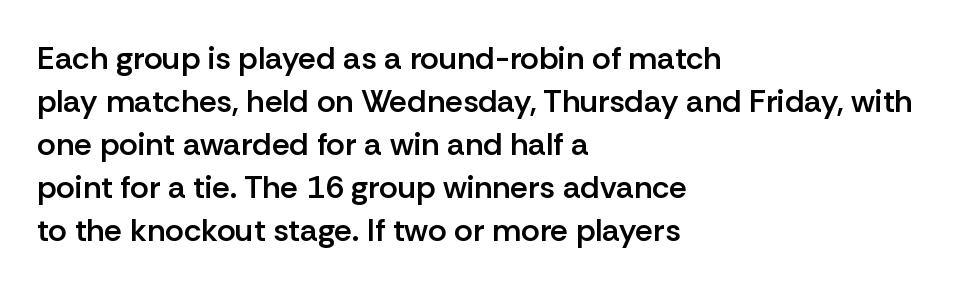
The image shows 32 px semibold sans-serif type, upright; set left-aligned, normal line spacing (1.34x), normal letter spacing, not underlined; low stroke contrast and a medium x-height.
